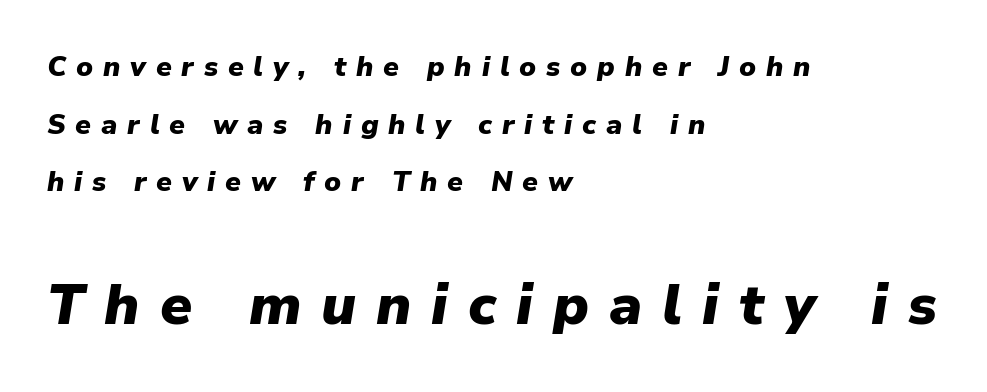
Honestly, the rows look like they've been pulled way apart. Students, note that the glyphs here are deliberately spaced far apart. The typesetter chose a ragged-right arrangement here. Emphasis-style slanted type is in use. Small over large — that's the arrangement of the two blocks here. Any mark beneath the type? The region is blank.
